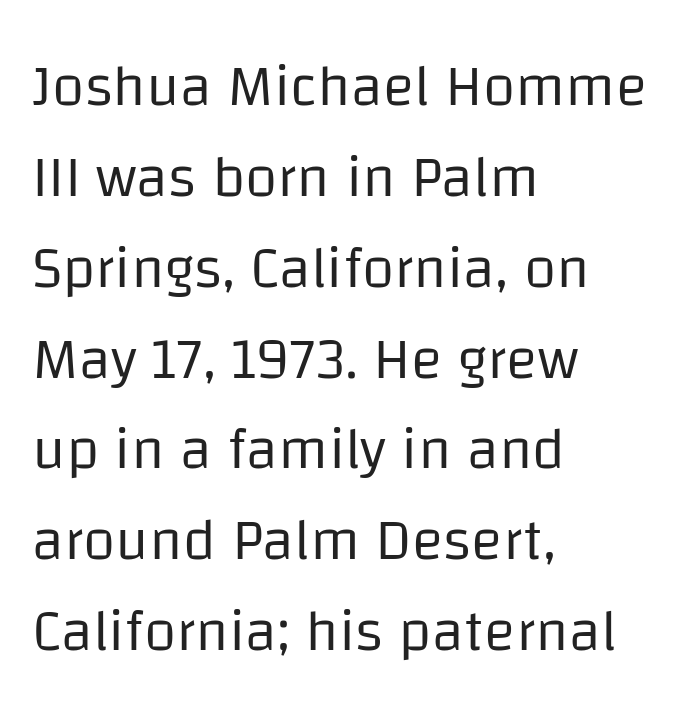
{"serif": "no", "italic": "no", "bold": "no", "weight": "regular", "width": "normal", "stroke_contrast": "low", "x_height": "large", "monospaced": "no", "underline": "no", "align": "left", "line_spacing": "normal", "line_spacing_ratio": 1.54, "letter_spacing": "normal", "letter_spacing_em": 0.0, "glyph_px": 59}
